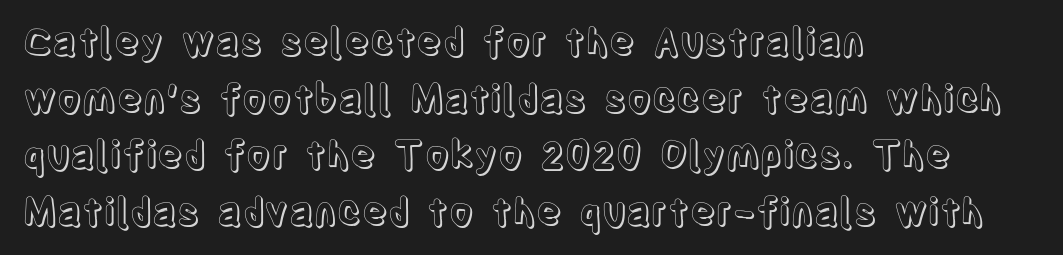
The image shows 38 px condensed type, upright; set left-aligned, normal line spacing (1.49x), normal letter spacing, not underlined; a large x-height.
